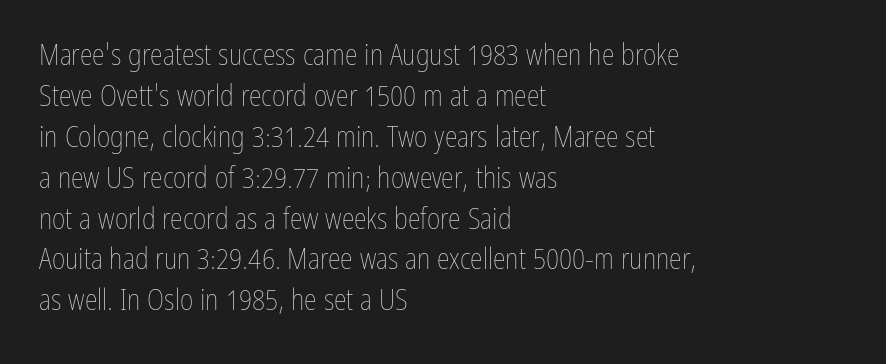
Vertically, the passage feels balanced, rows spaced as you'd expect. These lines are rendered in a variable-pitch font. The typography opts for an upright posture over an oblique one. Unmarked baselines from the first word to the last. Every row of glyphs begins at an identical x-position on the left. Here the glyphs are tracked normally, forming tight word shapes.
